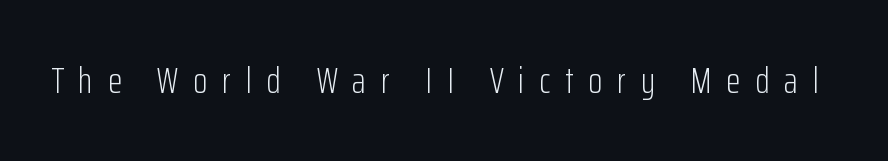
These lines have a slow, spaced-out rhythm from letter to letter. Is this a heavy cut? Hardly; it is regular or lighter. It's the straight-up-and-down kind of type. You could not count columns in this text — the font is proportionally spaced.
